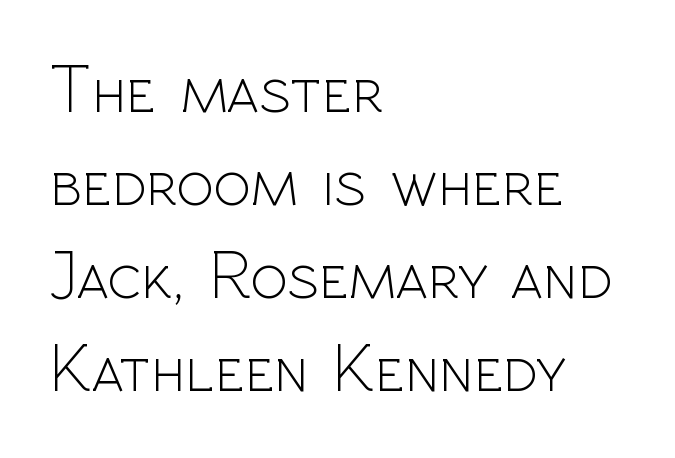
{"serif": "no", "italic": "no", "bold": "no", "weight": "light", "width": "normal", "x_height": "medium", "monospaced": "no", "underline": "no", "align": "left", "line_spacing": "normal", "line_spacing_ratio": 1.35, "letter_spacing": "normal", "letter_spacing_em": 0.0, "glyph_px": 69}
